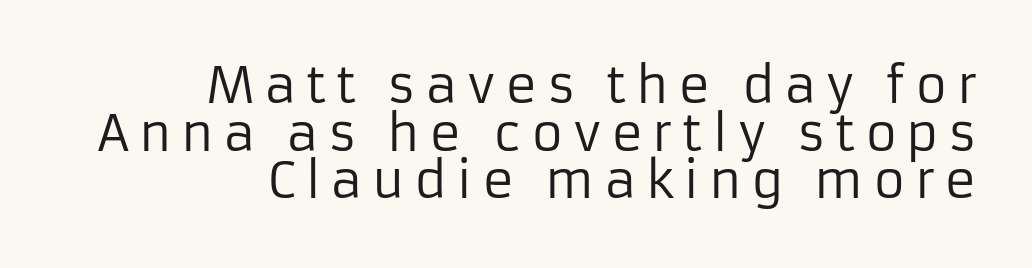
Q: Is the text bold? A: No.
Q: Is the text italic (slanted)? A: No, it is upright.
Q: Is the typeface a serif or a sans-serif typeface? A: Sans-serif.
Q: Is the text underlined? A: No.
Q: How is the paragraph aligned? A: Right-aligned.
Q: Is the spacing between lines tight, normal or loose? A: Tight.
Q: Width (condensed, normal, or wide)? A: Normal.
Q: Stroke contrast? A: Low.
Q: x-height? A: Medium.
Q: Monospaced? A: No.
